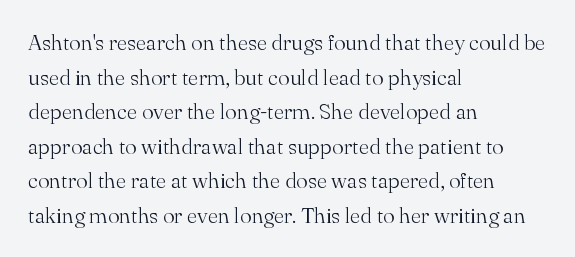
Which margin do the lines hug? The left one — the right edge is uneven. This is roman type, the default non-slanted kind. Summary of vertical rhythm: regular, with standard interline spacing. These glyphs show unthickened strokes, regular width or finer. The rendering keeps characters at their native spacing. The gap between lines stays unmarked.
